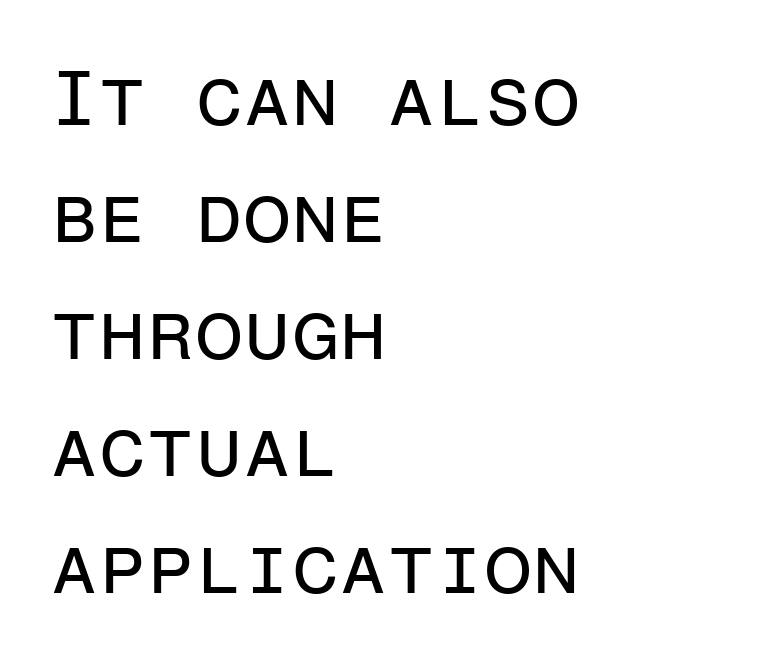
The image shows 78 px regular-weight sans-serif type, upright, monospaced; set left-aligned, normal line spacing (1.5x), normal letter spacing, not underlined; low stroke contrast and a medium x-height.
